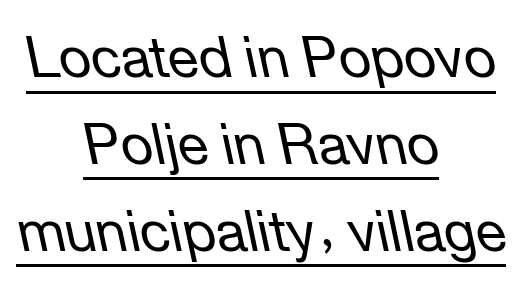
A light-to-regular cut is what we see here. This rendering uses center alignment, leaving both contours irregular but symmetric. Students, observe the line beneath the letters — that is underlining. Students, note that the glyphs here touch the page at normal intervals.
